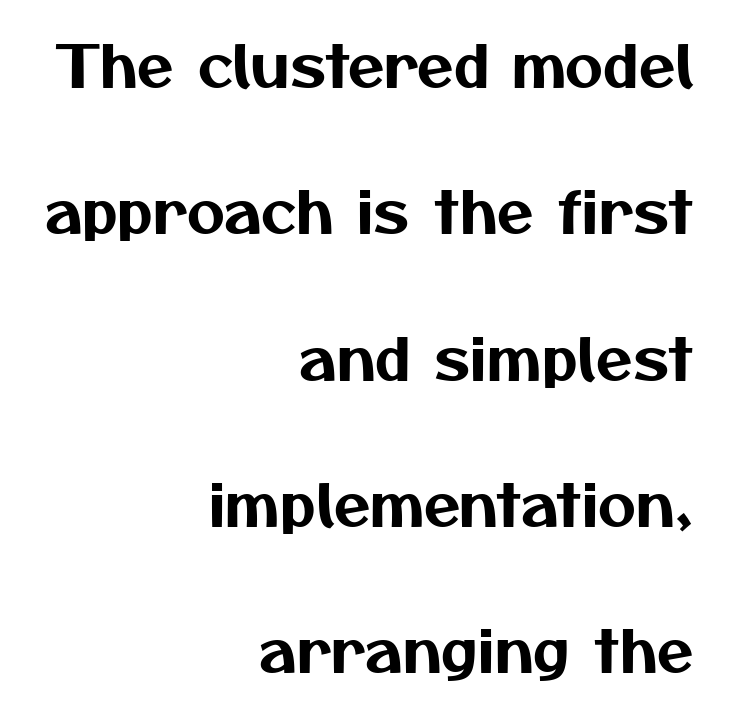
Q: Is the typeface a serif or a sans-serif typeface? A: Sans-serif.
Q: Is the text underlined? A: No.
Q: How is the paragraph aligned? A: Right-aligned.
Q: Is the spacing between letters normal or unusually wide? A: Normal.
Q: Is the spacing between lines tight, normal or loose? A: Loose.
Q: Width (condensed, normal, or wide)? A: Normal.
Q: Stroke contrast? A: Medium.
Q: x-height? A: Medium.
Q: Monospaced? A: No.
